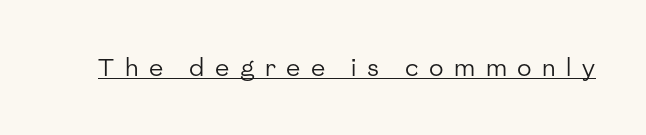
{"italic": "no", "bold": "no", "underline": "yes", "letter_spacing": "wide", "letter_spacing_em": 0.44, "glyph_px": 24}
